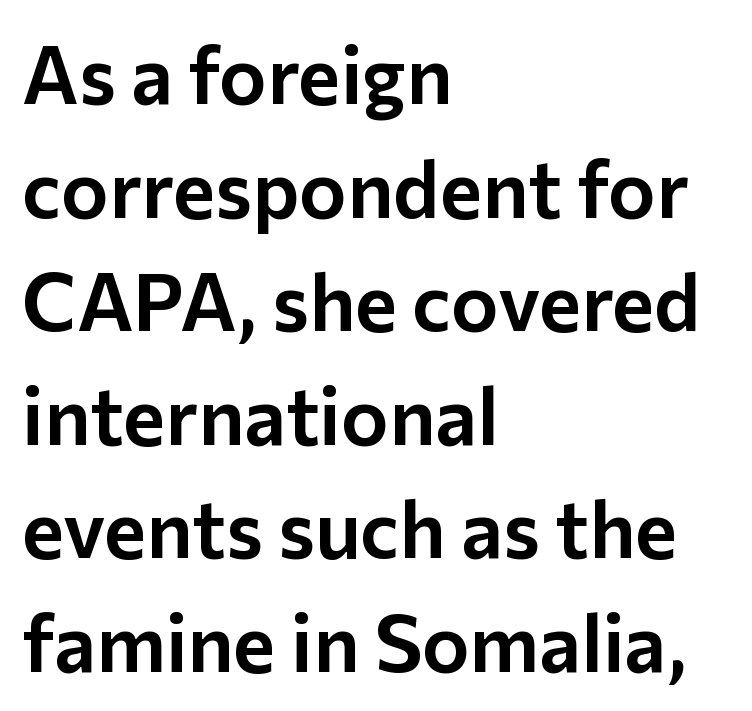
Regarding leading, the lines here are spaced in the standard way. The passage is arranged the way most books set body copy — flush left. Think of a printed novel: that variable character pitch is what you see here. Has an underline been added? It has not. Are there feet on the stems? There aren't — it's a sans. Every stem runs plumb, perpendicular to the baseline.
